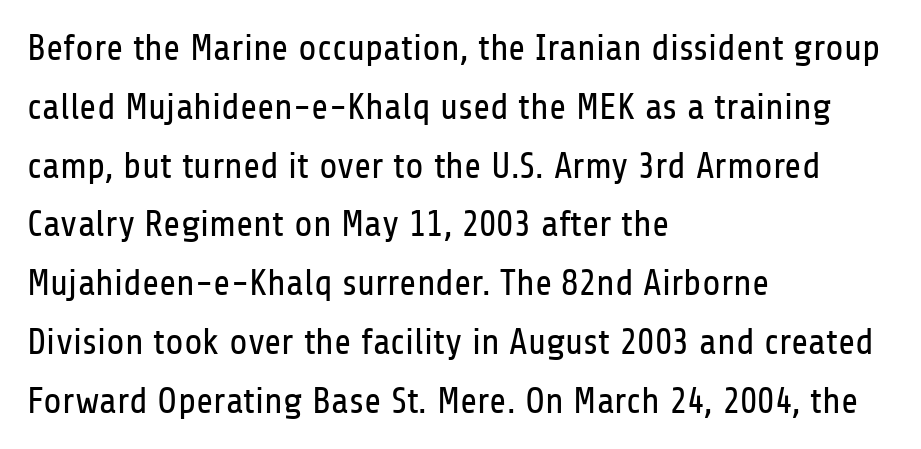
{"serif": "no", "italic": "no", "bold": "no", "weight": "regular", "width": "condensed", "stroke_contrast": "low", "x_height": "medium", "monospaced": "no", "underline": "no", "align": "left", "line_spacing": "normal", "line_spacing_ratio": 1.59, "letter_spacing": "normal", "letter_spacing_em": 0.0, "glyph_px": 37}
